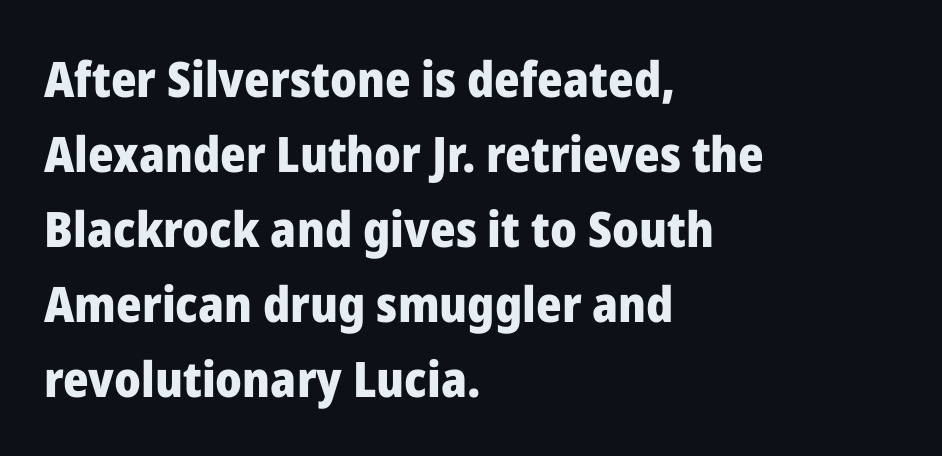
I'd describe the lettering as bold — thick and assertive. A roman cut, with each character standing at attention. Horizontal bands of white between lines are of average thickness. Glance below the letters and you will spot only blank space.
